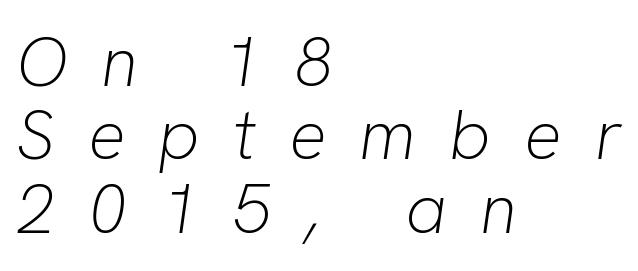
The image shows 70 px light type, italic (leaning right); set left-aligned, tight line spacing (1.05x), unusually wide letter spacing (+0.47 em), not underlined; low stroke contrast and a medium x-height.
